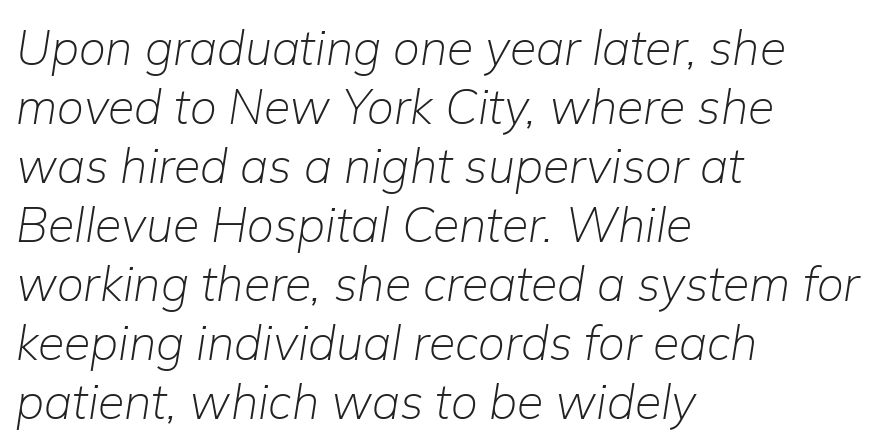
{"italic": "yes", "lean": "right", "slant_degrees": 9, "bold": "no", "weight": "light", "width": "normal", "stroke_contrast": "low", "x_height": "medium", "monospaced": "no", "underline": "no", "align": "left", "line_spacing_ratio": 1.23, "letter_spacing": "normal", "letter_spacing_em": 0.0, "glyph_px": 48}
